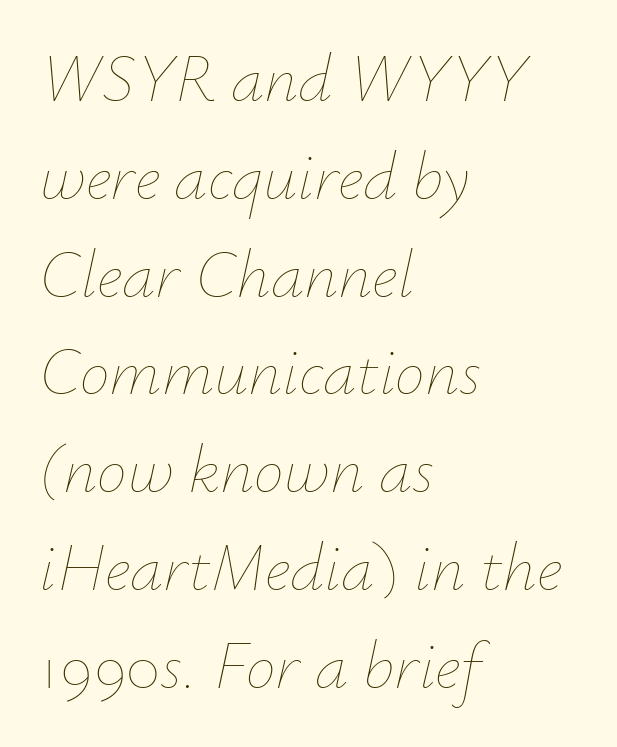
Q: Is the text bold? A: No.
Q: Is the text italic (slanted)? A: Yes, it leans right by about 12 degrees.
Q: Is the text underlined? A: No.
Q: How is the paragraph aligned? A: Left-aligned.
Q: Is the spacing between letters normal or unusually wide? A: Normal.
Q: Is the spacing between lines tight, normal or loose? A: Normal.
Q: Width (condensed, normal, or wide)? A: Normal.
Q: Stroke contrast? A: Low.
Q: x-height? A: Small.
Q: Monospaced? A: No.
